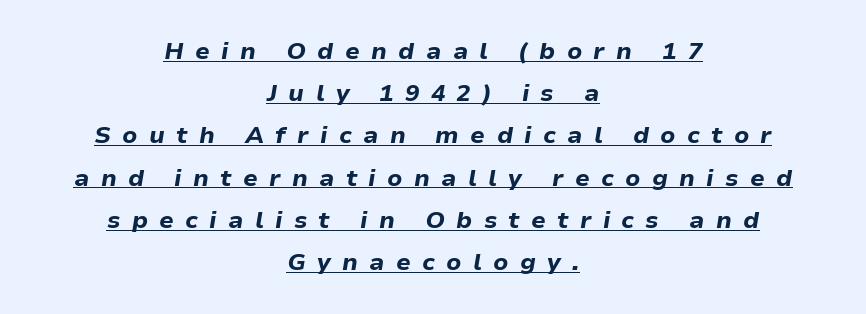
{"italic": "yes", "lean": "right", "slant_degrees": 9, "bold": "yes", "underline": "yes", "align": "center", "line_spacing_ratio": 1.76, "letter_spacing": "wide", "letter_spacing_em": 0.47, "glyph_px": 24}
